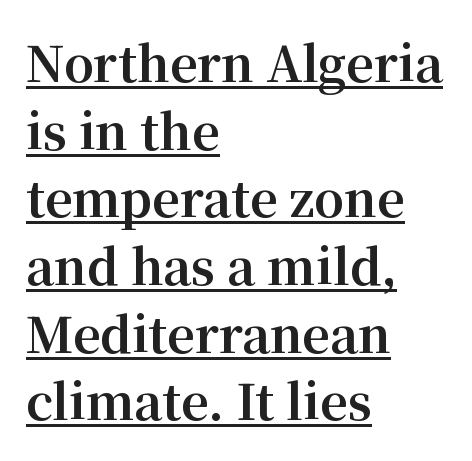
A typesetter would call this proportional, since set widths differ per character. Decoration check: the copy is underlined. Caption: multi-line text, flush left, ragged right. The designer went with a serif here, giving each stem small feet. Evenly set lines give the paragraph a standard silhouette.
